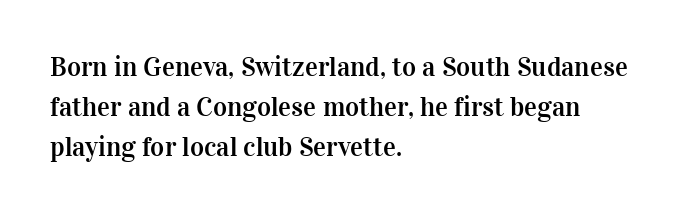
Regular leading. The zone under the glyphs is completely vacant. Italic? Not at all — the glyphs are vertical. A typesetter would call this zero additional tracking. Leftover space on each line is placed entirely after the last word.
